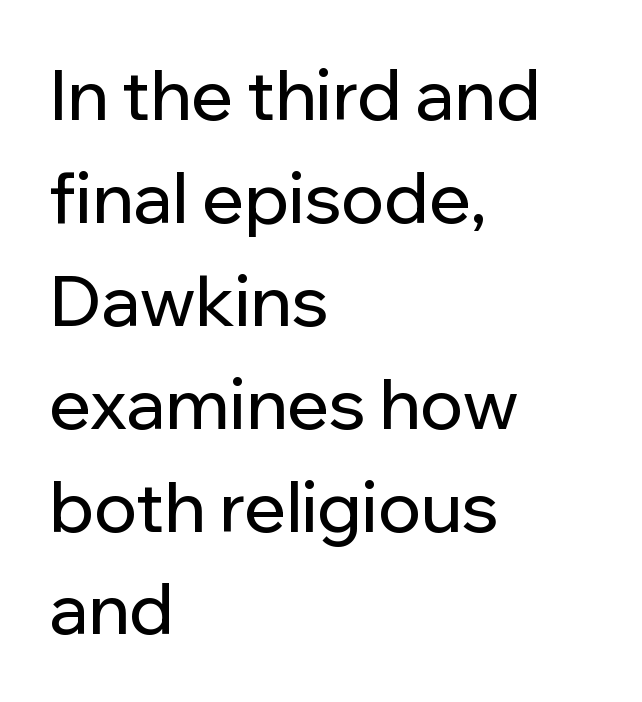
Honestly, there is no underline to notice here at all. Character widths vary here, with narrow letters taking less room than wide ones. This rendering leaves character spacing at its baseline value. Every row of glyphs begins at an identical x-position on the left. Each new line begins a customary step beneath the previous one. I'd call this a sans setting — the letters go barefoot.
